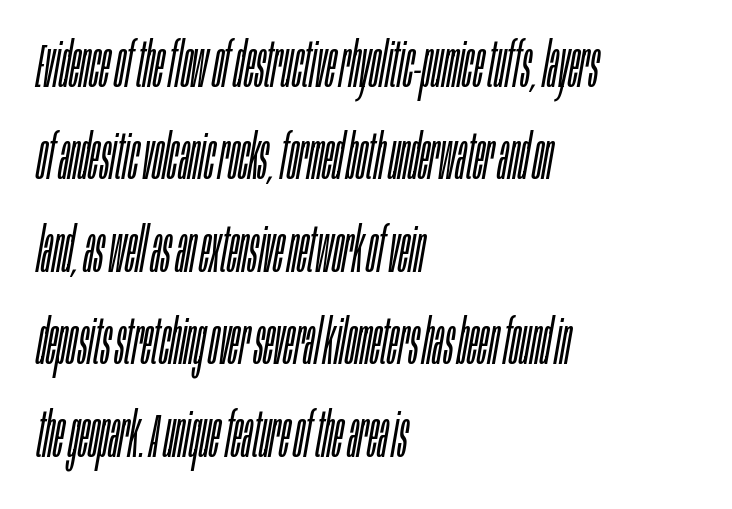
In terms of posture, this sample is oblique. The font sits on the lighter half of the weight spectrum, regular included. Each word holds together tightly as a unit, with standard inter-letter gaps. All the whitespace from short lines collects on the right. Looks like regular typesetting: each glyph gets only the width it needs. The string is rendered with underlining switched off.
